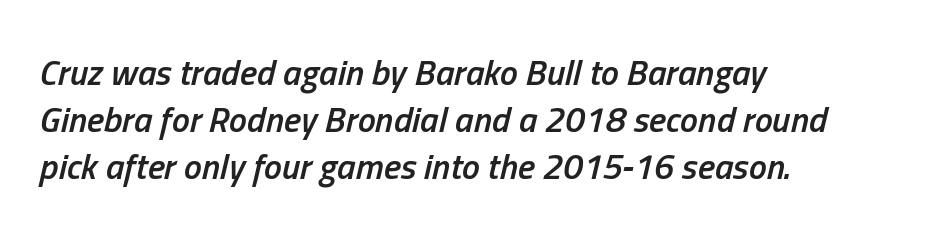
Emphasis by weight is partial: semibold. The paragraph has a hard left edge and a soft right edge. Spacing verdict: proportional, widths tailored to each character. Each row of text sits above clean, open space. Quick note: italic. Leading: standard.
